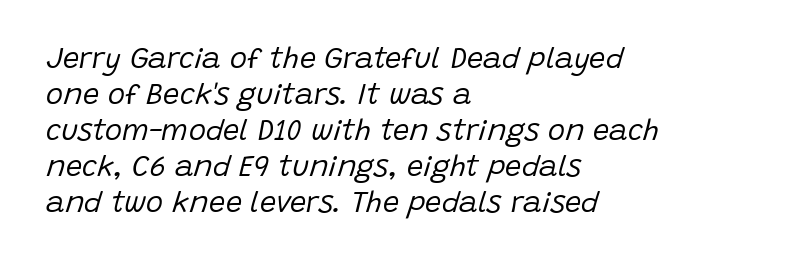
A typesetter would call this proportional, since set widths differ per character. You can tell it's italic because the verticals aren't actually vertical. The gaps between neighbouring characters are ordinary and unremarkable. A student would call this left alignment; a typographer would say flush left, rag right. A light-to-regular cut is what we see here.
